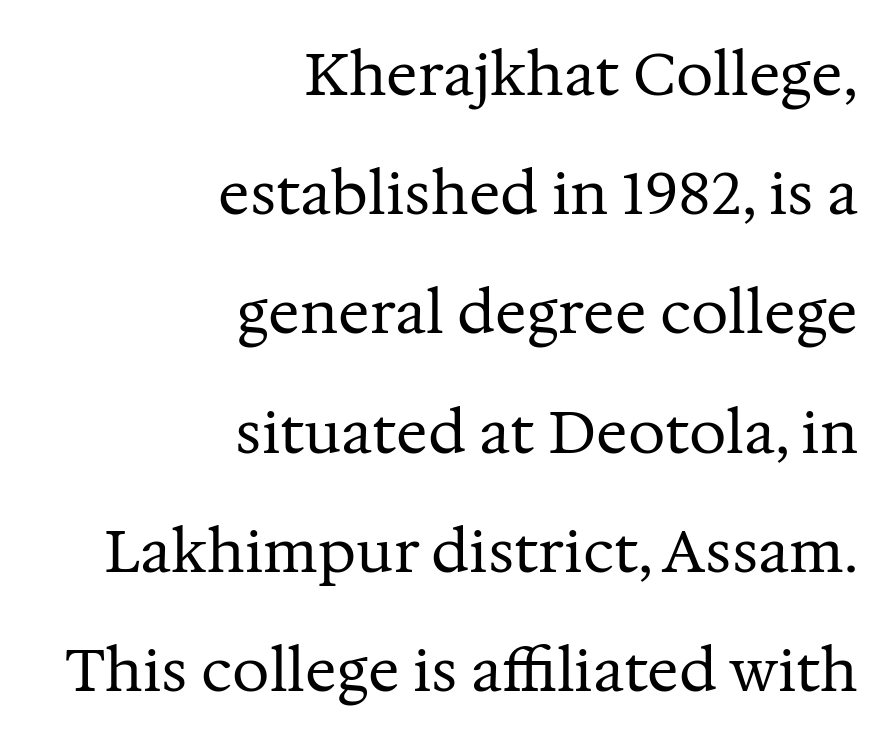
Q: Is the text bold? A: No.
Q: Is the text italic (slanted)? A: No, it is upright.
Q: Is the typeface a serif or a sans-serif typeface? A: Serif.
Q: Is the text underlined? A: No.
Q: How is the paragraph aligned? A: Right-aligned.
Q: Is the spacing between letters normal or unusually wide? A: Normal.
Q: Is the spacing between lines tight, normal or loose? A: Loose.
Q: Width (condensed, normal, or wide)? A: Normal.
Q: Stroke contrast? A: Medium.
Q: x-height? A: Medium.
Q: Monospaced? A: No.
